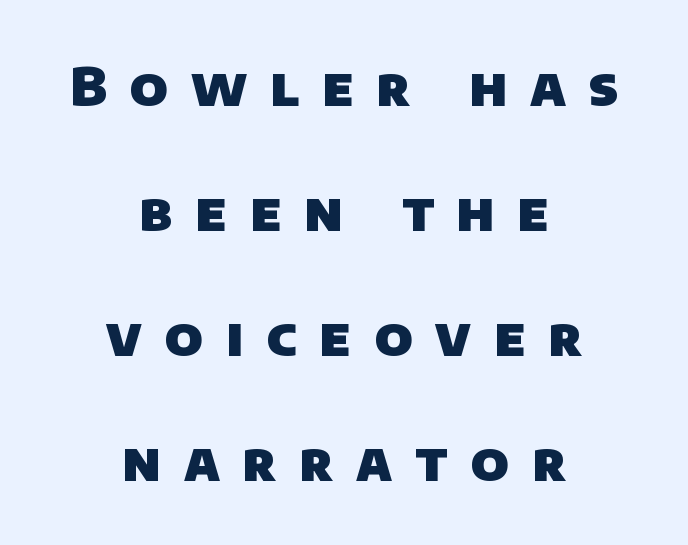
{"serif": "no", "bold": "yes", "weight": "heavy", "width": "normal", "stroke_contrast": "low", "x_height": "large", "monospaced": "no", "underline": "no", "align": "center", "line_spacing": "loose", "line_spacing_ratio": 2.36, "letter_spacing": "wide", "letter_spacing_em": 0.43, "glyph_px": 53}
